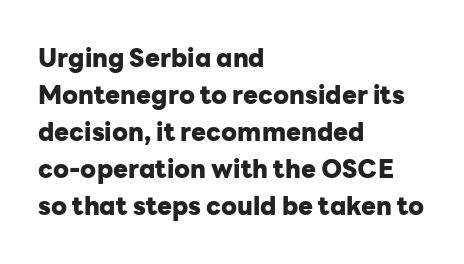
The image shows 25 px bold type, upright; set left-aligned, normal line spacing (1.48x), normal letter spacing, not underlined.
